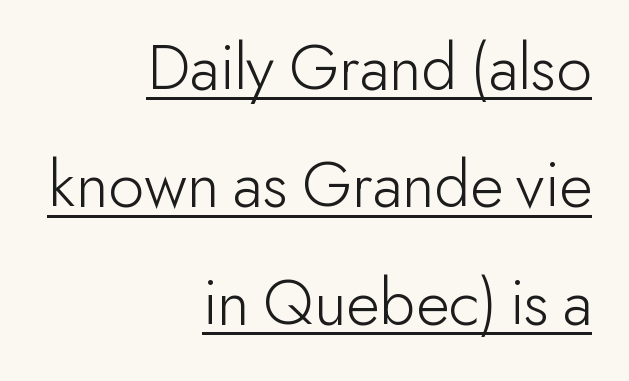
Letter spacing: default. Posture: straight, roman, zero tilt. Stroke terminals: plain, sans-serif. Line spacing here is normal.
